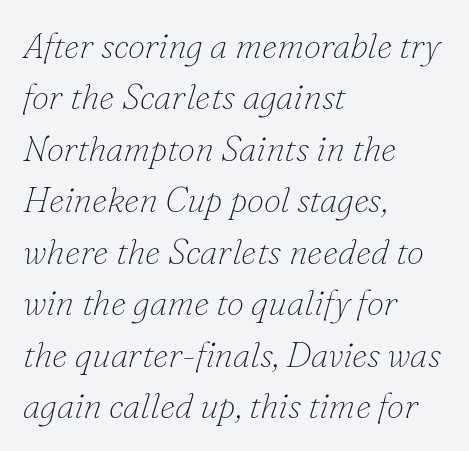
Q: Is the text bold? A: No.
Q: Is the text italic (slanted)? A: Yes, it leans right by about 16 degrees.
Q: Is the typeface a serif or a sans-serif typeface? A: Serif.
Q: Is the text underlined? A: No.
Q: How is the paragraph aligned? A: Left-aligned.
Q: Is the spacing between letters normal or unusually wide? A: Normal.
Q: Is the spacing between lines tight, normal or loose? A: Normal.
Q: Width (condensed, normal, or wide)? A: Normal.
Q: Stroke contrast? A: Low.
Q: x-height? A: Small.
Q: Monospaced? A: No.
